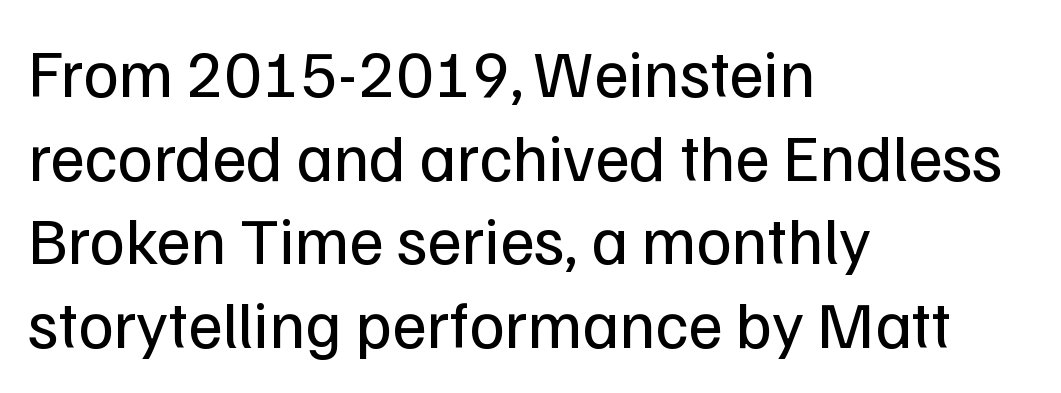
The image shows 67 px regular-weight sans-serif type, upright; set left-aligned, normal line spacing (1.25x), normal letter spacing, not underlined; low stroke contrast and a medium x-height.
